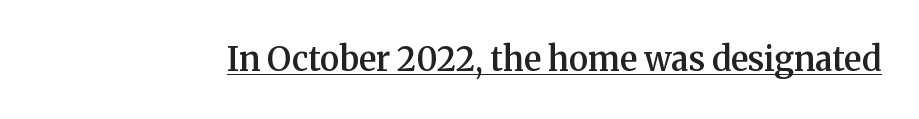
Caption: standard tracking, unaltered. This sample has the flowing, uneven cadence of proportional lettering. Each letter's strokes conclude with small projecting serifs. Unlike italic type, these characters show no tilt at all. Caption: semibold face, moderately heavy strokes. Glance below the letters and you will spot a drawn line.
